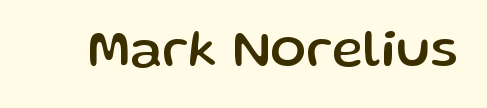
Q: Is the text italic (slanted)? A: No, it is upright.
Q: Is the typeface a serif or a sans-serif typeface? A: Sans-serif.
Q: Is the text underlined? A: No.
Q: Is the spacing between letters normal or unusually wide? A: Normal.
Q: Width (condensed, normal, or wide)? A: Normal.
Q: Stroke contrast? A: Low.
Q: x-height? A: Medium.
Q: Monospaced? A: No.
